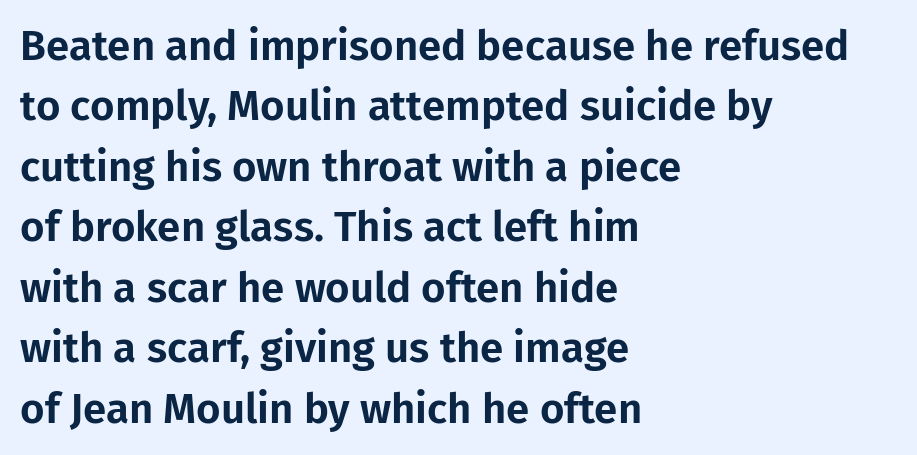
Q: Is the text italic (slanted)? A: No, it is upright.
Q: Is the typeface a serif or a sans-serif typeface? A: Sans-serif.
Q: Is the text underlined? A: No.
Q: How is the paragraph aligned? A: Left-aligned.
Q: Is the spacing between letters normal or unusually wide? A: Normal.
Q: Is the spacing between lines tight, normal or loose? A: Normal.
Q: Width (condensed, normal, or wide)? A: Normal.
Q: Stroke contrast? A: Low.
Q: x-height? A: Medium.
Q: Monospaced? A: No.
